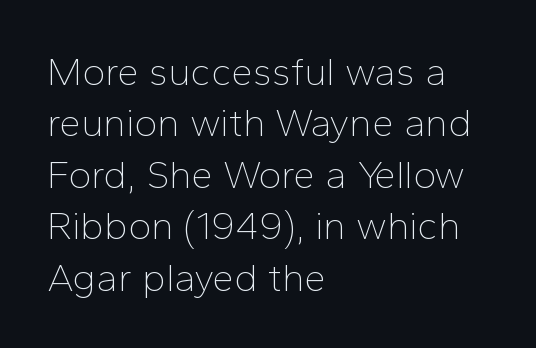
Q: Is the text bold? A: No.
Q: Is the text italic (slanted)? A: No, it is upright.
Q: Is the typeface a serif or a sans-serif typeface? A: Sans-serif.
Q: Is the text underlined? A: No.
Q: How is the paragraph aligned? A: Left-aligned.
Q: Is the spacing between letters normal or unusually wide? A: Normal.
Q: Is the spacing between lines tight, normal or loose? A: Normal.
Q: Width (condensed, normal, or wide)? A: Normal.
Q: Stroke contrast? A: Low.
Q: x-height? A: Medium.
Q: Monospaced? A: No.
